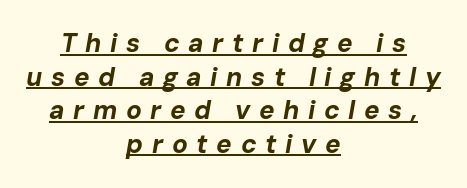
The image shows 26 px bold type, italic (leaning right); set centered, normal line spacing (1.29x), unusually wide letter spacing (+0.33 em), underlined.
